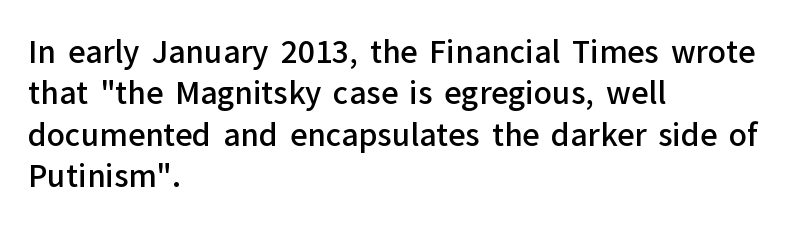
{"serif": "no", "italic": "no", "bold": "semi", "weight": "semibold", "width": "normal", "stroke_contrast": "low", "x_height": "medium", "monospaced": "no", "underline": "no", "align": "left", "line_spacing": "normal", "line_spacing_ratio": 1.38, "letter_spacing": "normal", "letter_spacing_em": 0.0, "glyph_px": 30}
